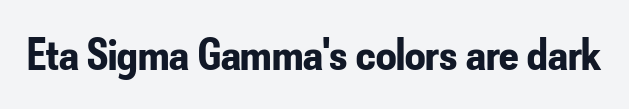
Q: Is the text bold? A: Yes.
Q: Is the text italic (slanted)? A: No, it is upright.
Q: Is the typeface a serif or a sans-serif typeface? A: Sans-serif.
Q: Is the text underlined? A: No.
Q: Is the spacing between letters normal or unusually wide? A: Normal.
Q: Width (condensed, normal, or wide)? A: Condensed.
Q: Stroke contrast? A: Low.
Q: x-height? A: Small.
Q: Monospaced? A: No.
